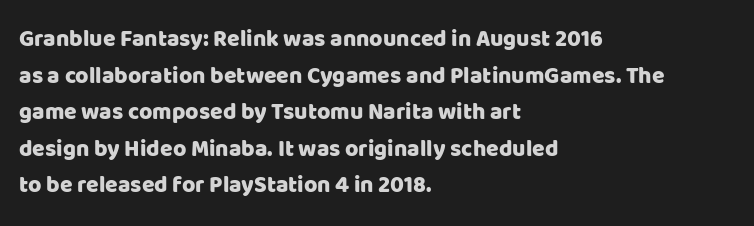
Rendered with straight, roman letterforms. Notice how the passage keeps a crisp vertical edge on the left only. A typesetter would call this leading conventional body-copy spacing. Is the letter spacing exaggerated? No — it looks like the ordinary default.
